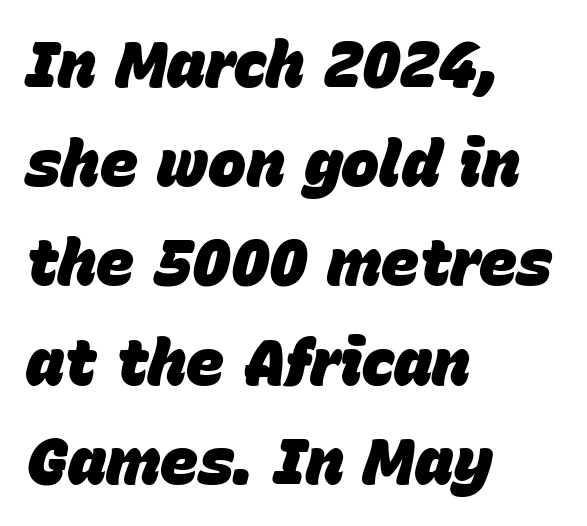
{"italic": "yes", "lean": "right", "slant_degrees": 15, "bold": "yes", "weight": "heavy", "width": "normal", "stroke_contrast": "low", "x_height": "large", "monospaced": "no", "underline": "no", "align": "left", "line_spacing": "normal", "line_spacing_ratio": 1.55, "letter_spacing": "normal", "letter_spacing_em": 0.0, "glyph_px": 64}
